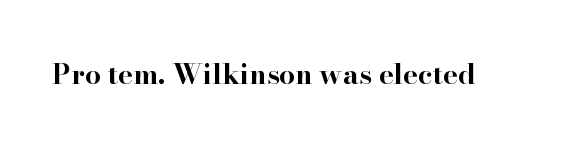
The image shows 28 px bold, wide serif type, upright; set normal letter spacing, not underlined; high stroke contrast and a small x-height.
